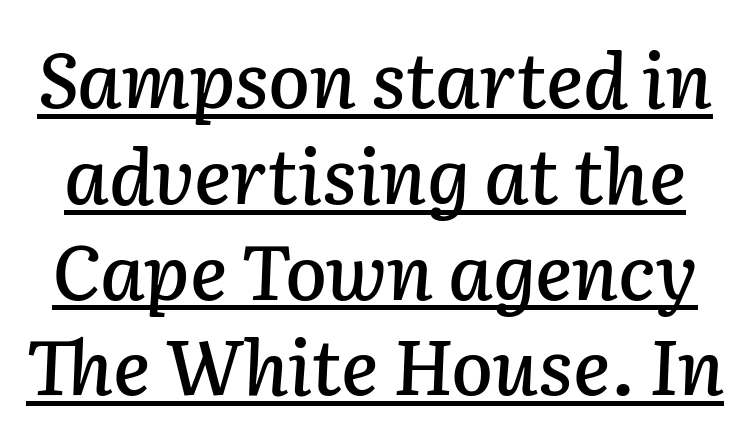
Style check: oblique. If you measured baseline to baseline, you'd find a middling distance. This sample has the flowing, uneven cadence of proportional lettering. Underlined type. Students, note that the glyphs here touch the page at normal intervals.
